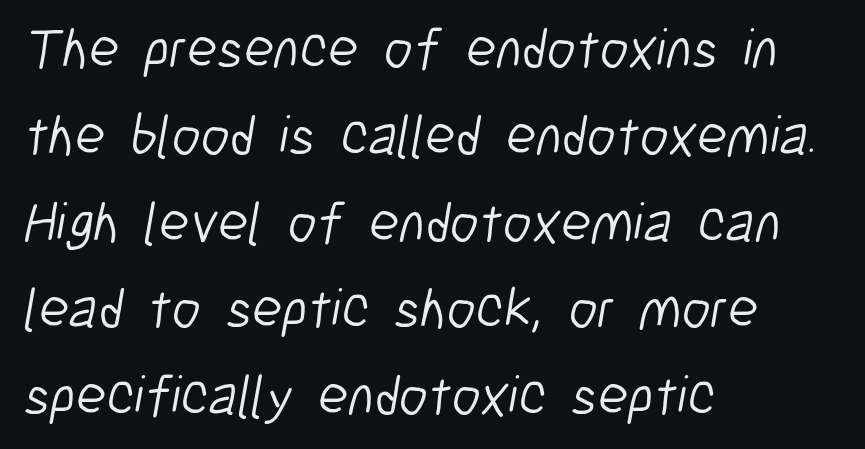
Q: Is the text bold? A: No.
Q: Is the typeface a serif or a sans-serif typeface? A: Sans-serif.
Q: Is the text underlined? A: No.
Q: How is the paragraph aligned? A: Left-aligned.
Q: Is the spacing between letters normal or unusually wide? A: Normal.
Q: Is the spacing between lines tight, normal or loose? A: Normal.
Q: Width (condensed, normal, or wide)? A: Condensed.
Q: Stroke contrast? A: Low.
Q: x-height? A: Medium.
Q: Monospaced? A: No.
